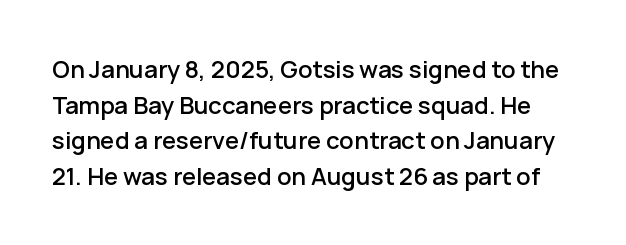
The image shows 24 px text type, upright; set normal line spacing (1.48x), normal letter spacing, not underlined.
